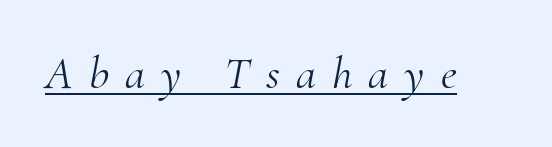
The image shows 46 px light serif type, italic (leaning right); set unusually wide letter spacing (+0.35 em), underlined; medium stroke contrast and a small x-height.
